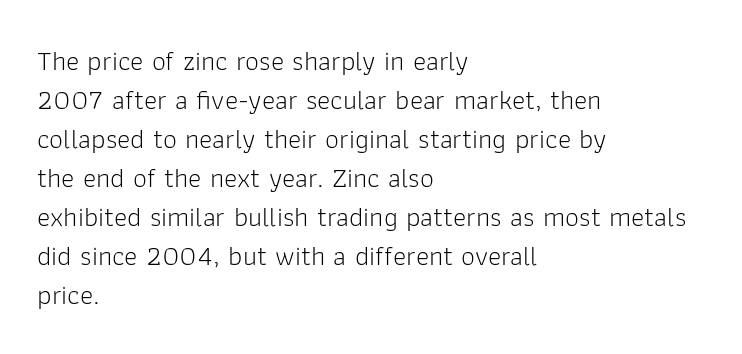
{"serif": "no", "italic": "no", "bold": "no", "weight": "light", "width": "normal", "stroke_contrast": "low", "x_height": "medium", "monospaced": "no", "underline": "no", "align": "left", "line_spacing": "normal", "line_spacing_ratio": 1.39, "letter_spacing": "normal", "letter_spacing_em": 0.0, "glyph_px": 28}
